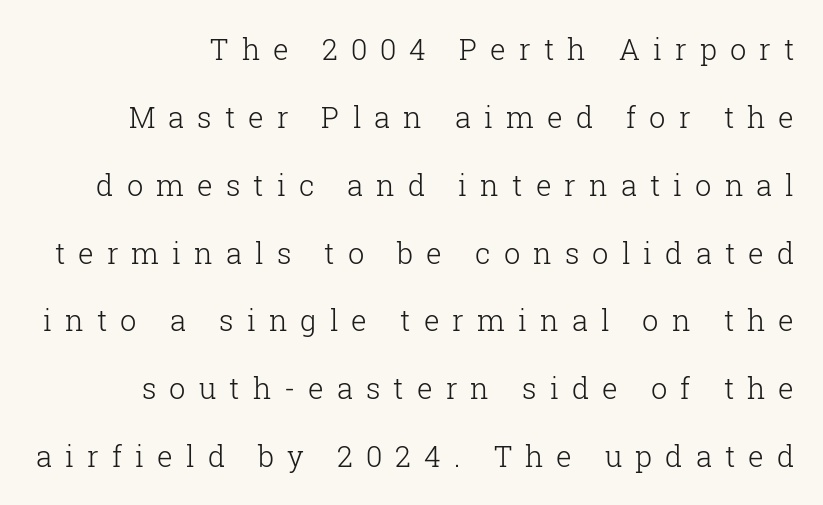
Italic? Not at all — the glyphs are vertical. Leading: increased. Examine the stroke ends and you'll spot serifs. The rendering uses natural spacing where letterforms have individual widths.
